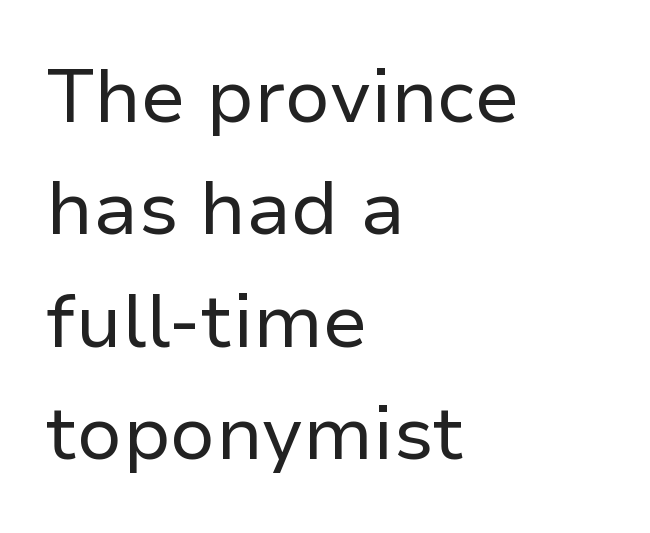
The image shows 75 px regular-weight sans-serif type, upright; set left-aligned, normal line spacing (1.5x), normal letter spacing, not underlined; low stroke contrast and a medium x-height.
